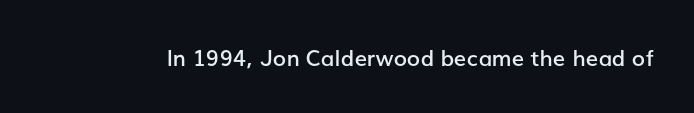
{"italic": "no", "bold": "semi", "underline": "no", "letter_spacing": "normal", "letter_spacing_em": 0.0, "glyph_px": 22}
